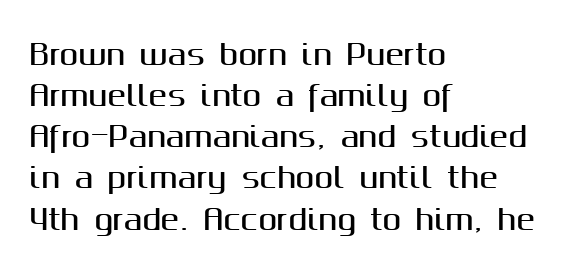
Q: Is the text italic (slanted)? A: No, it is upright.
Q: Is the typeface a serif or a sans-serif typeface? A: Sans-serif.
Q: Is the text underlined? A: No.
Q: How is the paragraph aligned? A: Left-aligned.
Q: Is the spacing between letters normal or unusually wide? A: Normal.
Q: Is the spacing between lines tight, normal or loose? A: Normal.
Q: Width (condensed, normal, or wide)? A: Normal.
Q: Stroke contrast? A: Medium.
Q: x-height? A: Medium.
Q: Monospaced? A: No.
